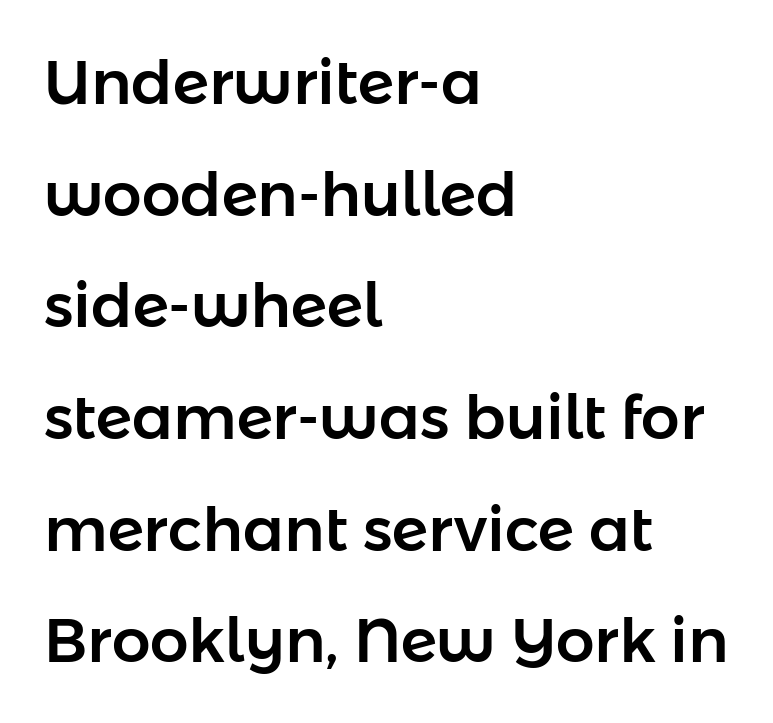
{"serif": "no", "italic": "no", "width": "normal", "stroke_contrast": "low", "x_height": "medium", "monospaced": "no", "underline": "no", "align": "left", "line_spacing_ratio": 1.83, "letter_spacing": "normal", "letter_spacing_em": 0.0, "glyph_px": 61}
